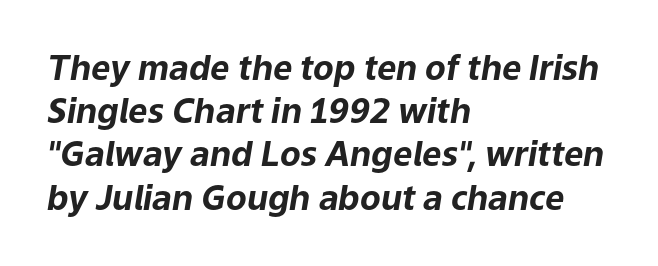
The image shows 34 px bold type, italic (leaning right); set left-aligned, normal line spacing (1.27x), normal letter spacing, not underlined; low stroke contrast and a medium x-height.
